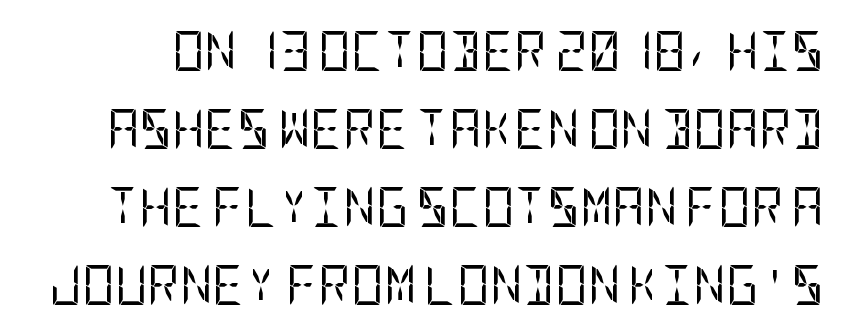
{"serif": "no", "italic": "no", "bold": "no", "weight": "regular", "width": "condensed", "stroke_contrast": "low", "x_height": "large", "underline": "no", "line_spacing": "loose", "line_spacing_ratio": 1.95, "letter_spacing": "normal", "letter_spacing_em": 0.0, "glyph_px": 40}
